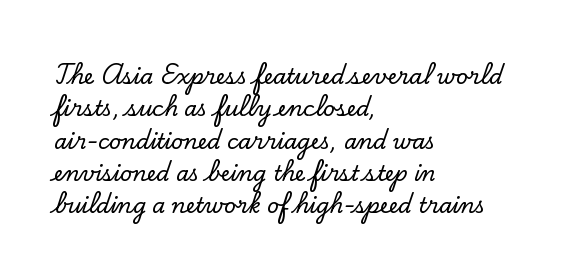
{"underline": "no", "align": "left", "line_spacing": "normal", "line_spacing_ratio": 1.54, "letter_spacing": "normal", "letter_spacing_em": 0.0, "glyph_px": 21}
